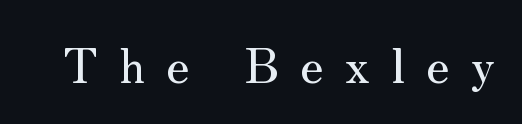
Any mark beneath the type? The region is blank. I'd call this a serif setting — the letters wear small feet. This rendering widens character spacing well past its baseline value. The letters advance in unequal steps, a hallmark of proportional type. The lettering stays uniformly vertical, giving the passage a roman look.
